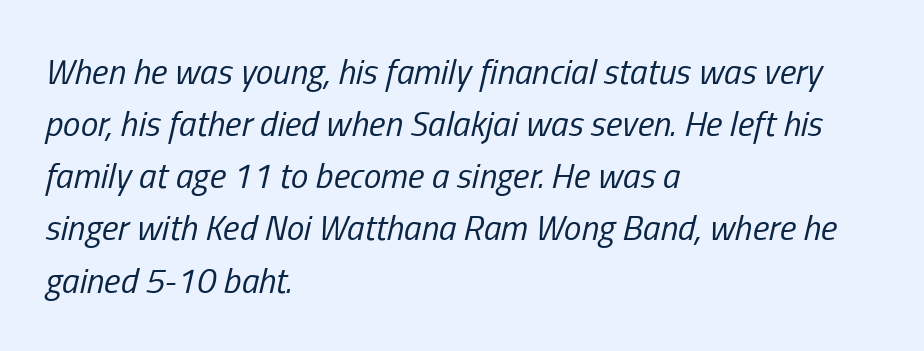
{"italic": "yes", "lean": "right", "slant_degrees": 13, "bold": "no", "weight": "regular", "width": "condensed", "stroke_contrast": "low", "x_height": "medium", "monospaced": "no", "underline": "no", "align": "left", "line_spacing": "normal", "line_spacing_ratio": 1.49, "letter_spacing": "normal", "letter_spacing_em": 0.0, "glyph_px": 35}
